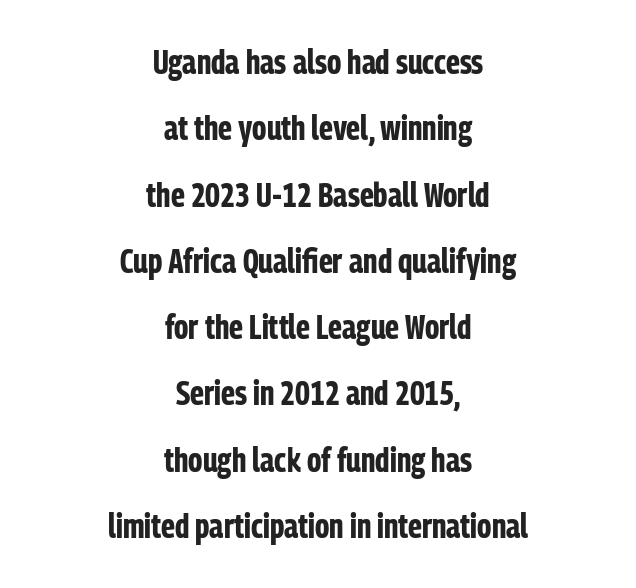
Widely set lines give the paragraph a tall, airy silhouette. The rendering positions every line midway between the sides. Unlike italic type, these characters show no tilt at all. Here the glyphs are tracked normally, forming tight word shapes. Do the characters align in a grid? No, the font is proportional. Check the space under the baseline: it is left empty.
